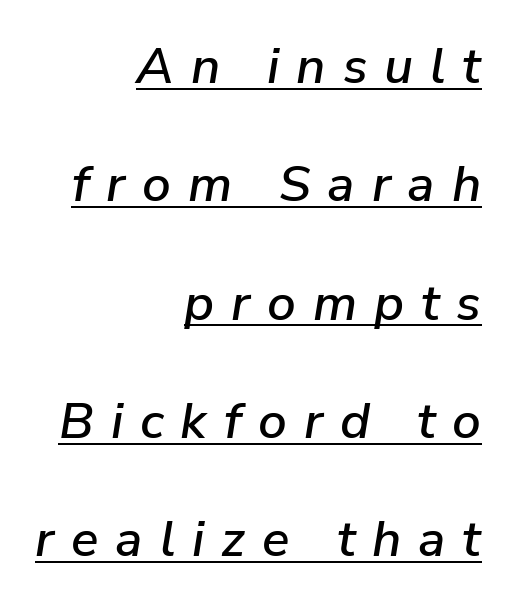
The image shows 51 px text type, italic (leaning right); set right-aligned, loose line spacing (2.32x), unusually wide letter spacing (+0.33 em), underlined; low stroke contrast and a medium x-height.
